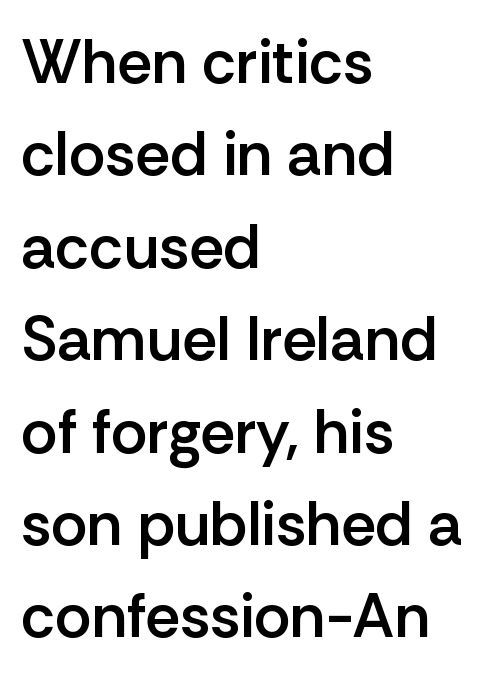
{"serif": "no", "italic": "no", "bold": "semi", "weight": "semibold", "width": "normal", "stroke_contrast": "low", "x_height": "medium", "monospaced": "no", "underline": "no", "align": "left", "line_spacing": "normal", "line_spacing_ratio": 1.49, "letter_spacing": "normal", "letter_spacing_em": 0.0, "glyph_px": 62}
